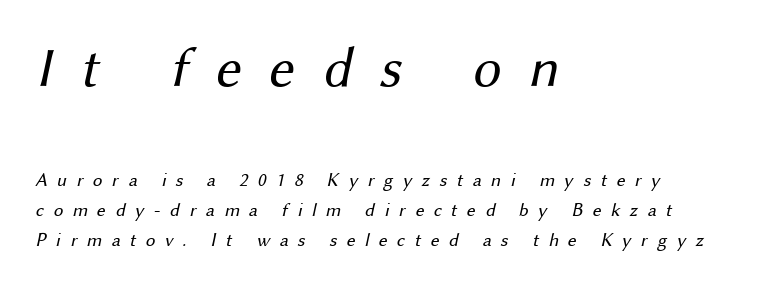
Nobody drew a line under any word here. The more generous point size was reserved for the upper chunk. Serifs: no, the terminals of the letterforms are clean. A light-to-regular cut is what we see here. The rendering uses natural spacing where letterforms have individual widths. The letters are spread apart with noticeably loose tracking.
